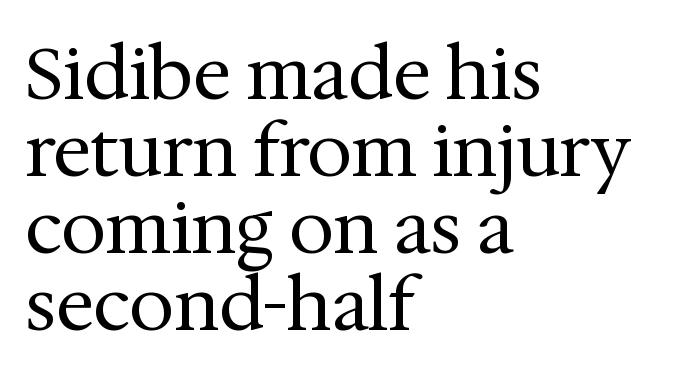
The ragged edge is on the right, which tells us the setting is flush left. The passage shown has conventional tracking throughout. Honestly, there is no underline to notice here at all. Stems and bowls with no extra thickness — not bold. The letters advance in unequal steps, a hallmark of proportional type. The leading is snug, giving the passage a crowded texture.
